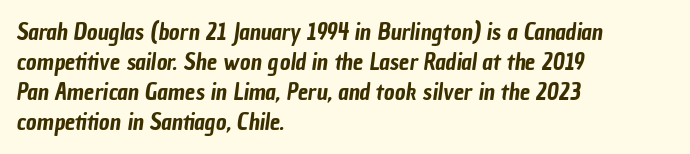
Q: Is the text underlined? A: No.
Q: How is the paragraph aligned? A: Left-aligned.
Q: Is the spacing between letters normal or unusually wide? A: Normal.
Q: Is the spacing between lines tight, normal or loose? A: Normal.
